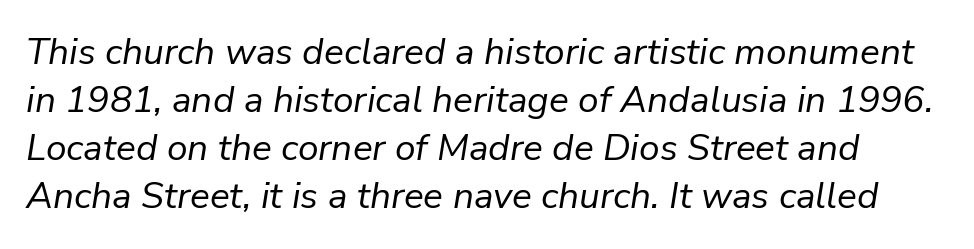
Q: Is the text bold? A: No.
Q: Is the text italic (slanted)? A: Yes, it leans right by about 9 degrees.
Q: Is the text underlined? A: No.
Q: Is the spacing between letters normal or unusually wide? A: Normal.
Q: Is the spacing between lines tight, normal or loose? A: Normal.
Q: Width (condensed, normal, or wide)? A: Normal.
Q: Stroke contrast? A: Low.
Q: x-height? A: Medium.
Q: Monospaced? A: No.
